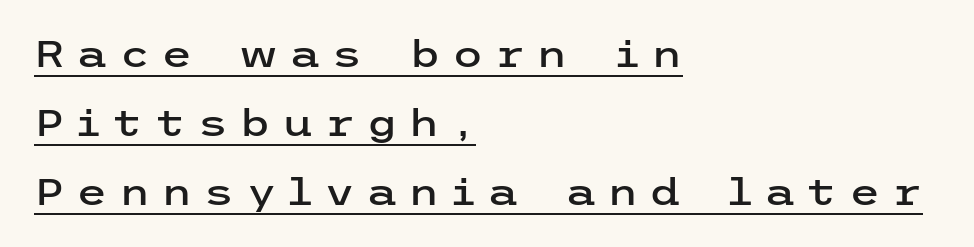
The image shows 36 px wide sans-serif type, upright; set left-aligned, loose line spacing (1.91x), unusually wide letter spacing (+0.3 em), underlined; low stroke contrast and a medium x-height.
